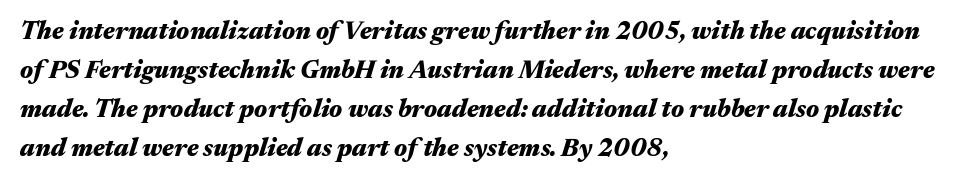
The image shows 25 px bold type, italic (leaning right); set left-aligned, normal line spacing (1.56x), normal letter spacing, not underlined.
